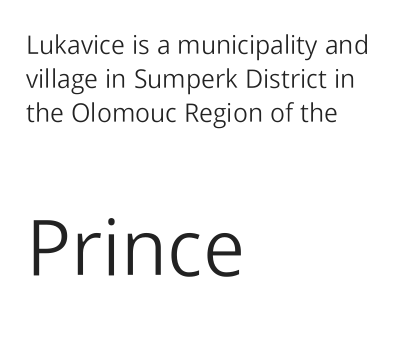
Weight: not bold — regular or lighter. Regular leading. Which of the two is more prominent by size? The second, at the bottom. Classification — sans serif. Tall strokes in this sample are plumb rather than angled. Letter spacing: default.
